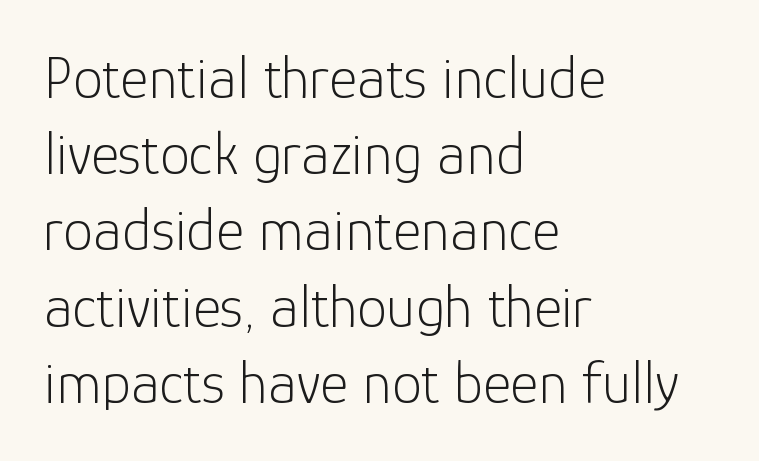
Q: Is the text bold? A: No.
Q: Is the text italic (slanted)? A: No, it is upright.
Q: Is the typeface a serif or a sans-serif typeface? A: Sans-serif.
Q: Is the text underlined? A: No.
Q: How is the paragraph aligned? A: Left-aligned.
Q: Is the spacing between letters normal or unusually wide? A: Normal.
Q: Is the spacing between lines tight, normal or loose? A: Normal.
Q: Width (condensed, normal, or wide)? A: Normal.
Q: Stroke contrast? A: Low.
Q: x-height? A: Medium.
Q: Monospaced? A: No.
